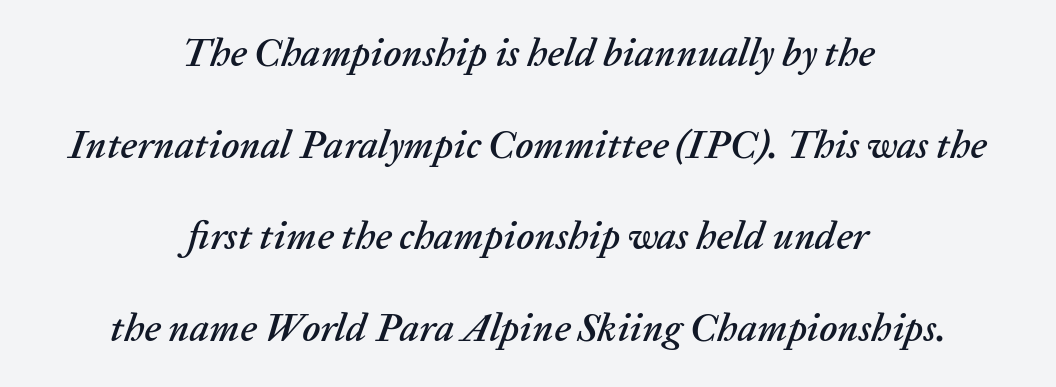
The image shows 39 px text type, italic (leaning right); set centered, loose line spacing (2.35x), normal letter spacing, not underlined; low stroke contrast and a medium x-height.
